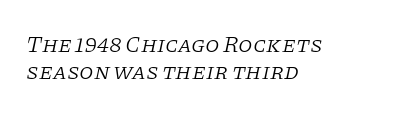
The image shows 23 px text type, italic (leaning right); set left-aligned, line spacing 1.16x, normal letter spacing, not underlined.
